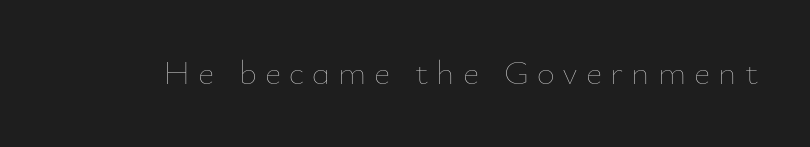
{"italic": "no", "bold": "no", "weight": "thin", "width": "normal", "stroke_contrast": "low", "x_height": "small", "monospaced": "no", "underline": "no", "letter_spacing": "wide", "letter_spacing_em": 0.23, "glyph_px": 35}
